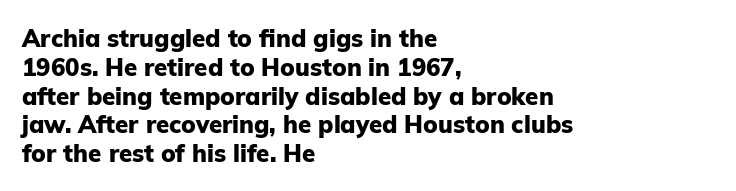
Q: Is the text bold? A: Yes.
Q: Is the text italic (slanted)? A: No, it is upright.
Q: Is the text underlined? A: No.
Q: How is the paragraph aligned? A: Left-aligned.
Q: Is the spacing between letters normal or unusually wide? A: Normal.
